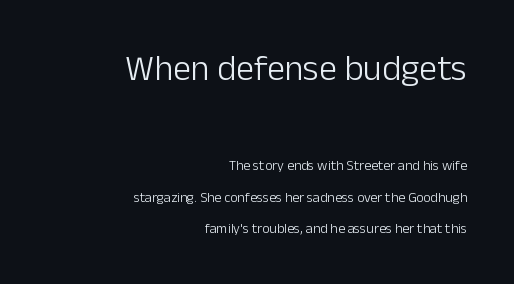
{"serif": "no", "italic": "no", "bold": "no", "weight": "light", "width": "normal", "stroke_contrast": "low", "x_height": "medium", "monospaced": "no", "underline": "no", "align": "right", "line_spacing": "loose", "line_spacing_ratio": 2.26, "letter_spacing": "normal", "letter_spacing_em": 0.0, "larger_block": "first", "size_ratio": 2.57, "glyph_px": 36}
